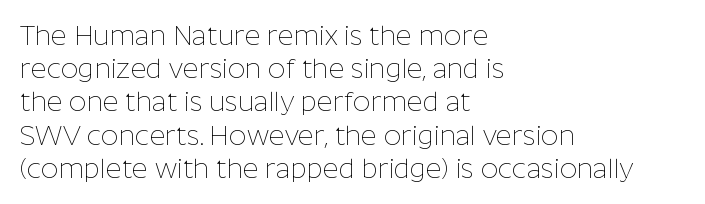
Q: Is the text bold? A: No.
Q: Is the text italic (slanted)? A: No, it is upright.
Q: Is the text underlined? A: No.
Q: How is the paragraph aligned? A: Left-aligned.
Q: Is the spacing between letters normal or unusually wide? A: Normal.
